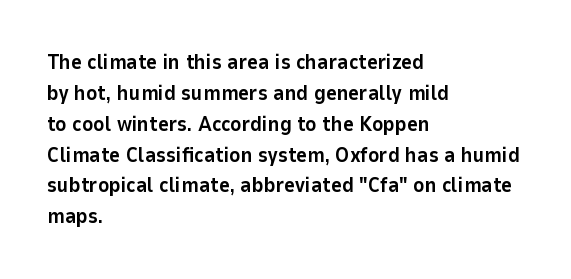
Posture: vertical. A classic flush-left, rag-right setting is used for this passage. Horizontal bands of white between lines are of average thickness. Each word holds together tightly as a unit, with standard inter-letter gaps. The font is running at its bold setting.
